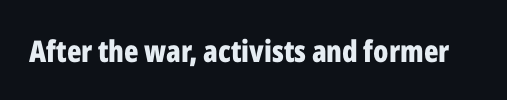
The image shows 30 px bold, condensed sans-serif type, upright; set normal letter spacing, not underlined; low stroke contrast and a medium x-height.
